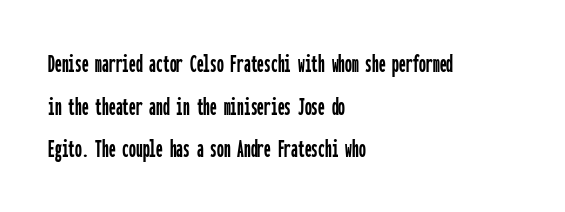
{"italic": "no", "underline": "no", "align": "left", "line_spacing": "normal", "line_spacing_ratio": 1.58, "letter_spacing": "normal", "letter_spacing_em": 0.0, "glyph_px": 27}
